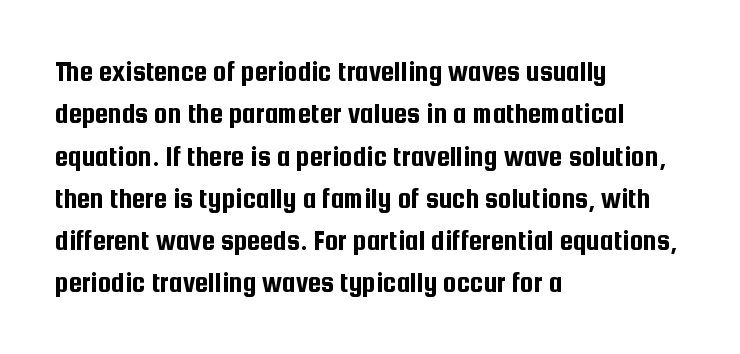
Nobody drew a line under any word here. These lines keep a tight, regular rhythm from letter to letter. Varying glyph widths throughout — classic text-font behaviour. The letters stand upright; this is a roman face. Caption: multi-line text, flush left, ragged right. Leading matches the norm, producing a regular column.
